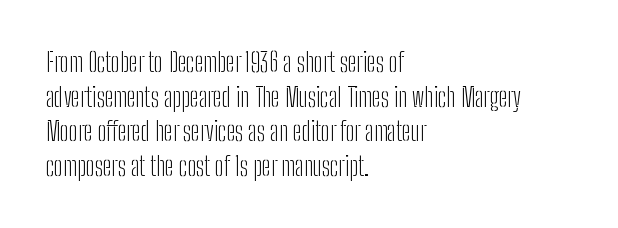
Q: Is the text bold? A: No.
Q: Is the text italic (slanted)? A: No, it is upright.
Q: Is the text underlined? A: No.
Q: How is the paragraph aligned? A: Left-aligned.
Q: Is the spacing between letters normal or unusually wide? A: Normal.
Q: Is the spacing between lines tight, normal or loose? A: Normal.
